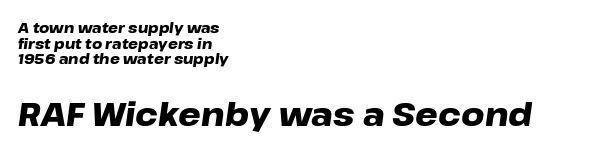
The image shows 32 px heavy, wide type, italic (leaning right); set left-aligned, tight line spacing (1.12x), normal letter spacing, not underlined; the second (bottom) block is 2.29x larger; low stroke contrast and a medium x-height.
